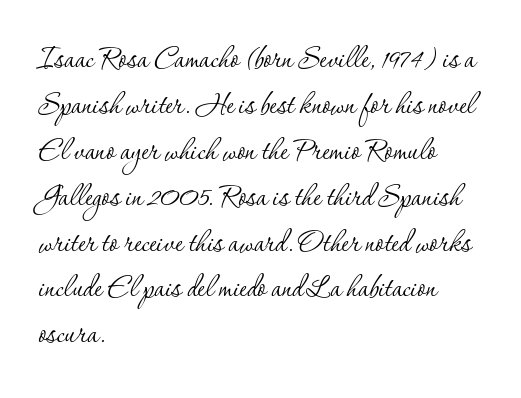
{"serif": "yes", "bold": "no", "weight": "thin", "width": "normal", "stroke_contrast": "low", "x_height": "small", "monospaced": "no", "underline": "no", "align": "left", "line_spacing_ratio": 1.24, "letter_spacing": "normal", "letter_spacing_em": 0.0, "glyph_px": 37}
